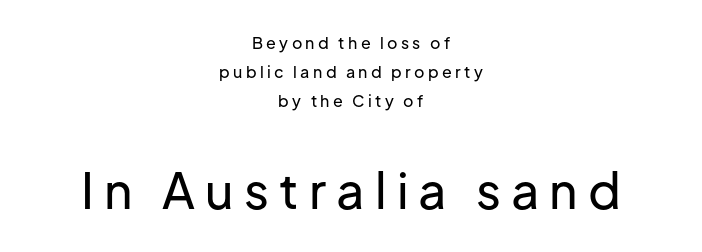
The line texture is sparse and dotted thanks to wide tracking. Reading down the block, each line starts at a different indent, mirrored at its end. Is this a fixed-width face? No — the glyphs have proportional, varying widths. Reading top to bottom, the characters get bigger at the block break.
